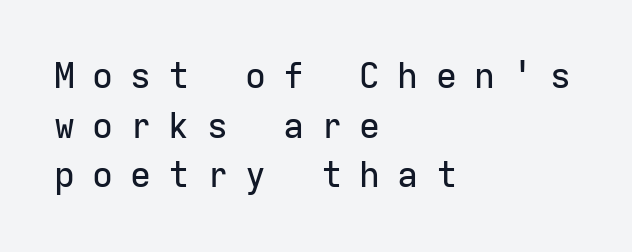
The image shows 35 px sans-serif type, upright, monospaced; set left-aligned, normal line spacing (1.42x), unusually wide letter spacing (+0.49 em), not underlined; low stroke contrast and a medium x-height.
